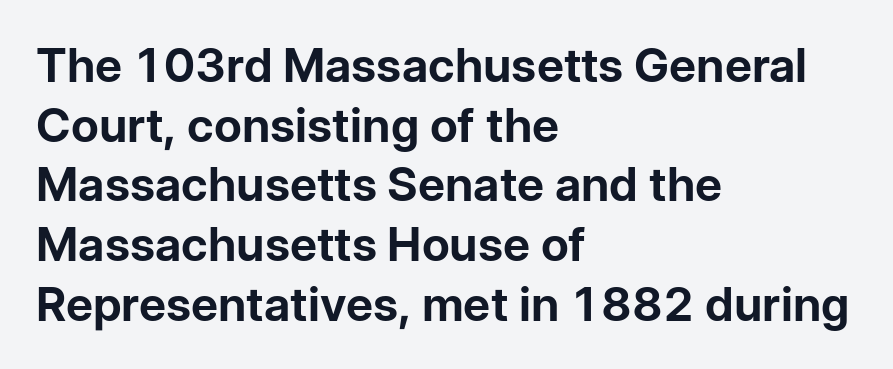
The image shows 47 px bold sans-serif type, upright; set left-aligned, normal line spacing (1.27x), normal letter spacing, not underlined; low stroke contrast and a medium x-height.
